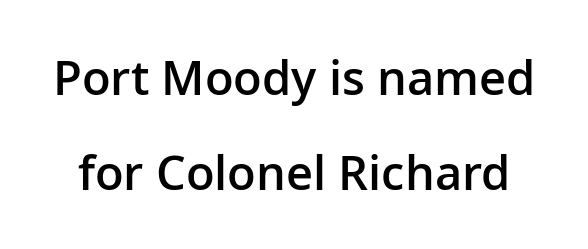
The image shows 47 px semibold sans-serif type, upright; set loose line spacing (2.03x), normal letter spacing, not underlined; low stroke contrast and a medium x-height.
